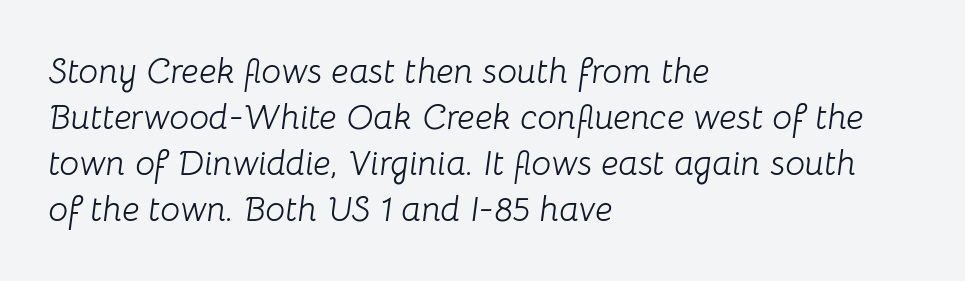
An italicized treatment has been applied to the whole sample. Is this a fixed-width face? No — the glyphs have proportional, varying widths. The rendering anchors every line to the left-hand side. Has an underline been added? It has not.
